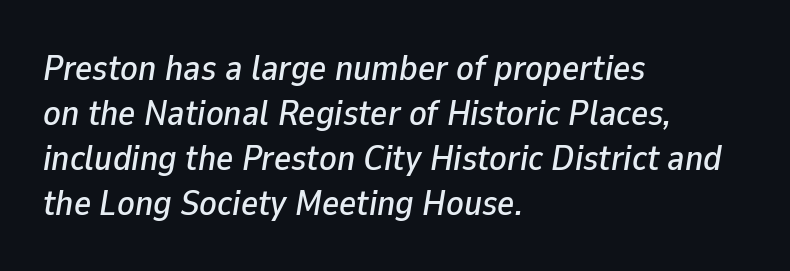
Underlining? Definitely not there. In CSS terms this would be text-align: left. The specimen reads as italic at a glance. A typesetter would call this proportional, since set widths differ per character.
